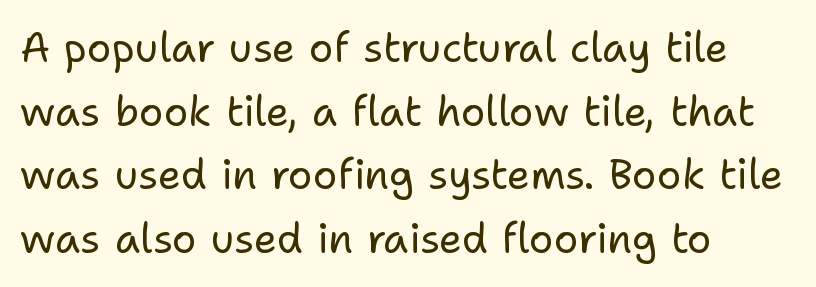
Posture: upright roman. Caption: standard tracking, unaltered. Classification — sans serif. Which margin do the lines hug? The left one — the right edge is uneven. Students, observe: this is what conventionally led text looks like.
